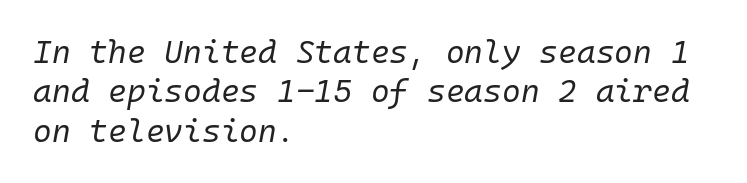
{"italic": "yes", "lean": "right", "slant_degrees": 10, "bold": "no", "weight": "regular", "width": "normal", "stroke_contrast": "low", "x_height": "medium", "monospaced": "yes", "underline": "no", "align": "left", "line_spacing_ratio": 1.23, "letter_spacing": "normal", "letter_spacing_em": 0.0, "glyph_px": 32}
